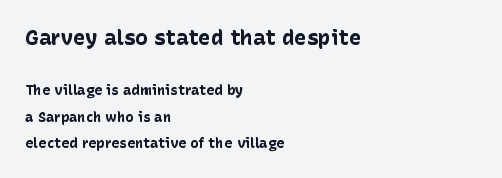
Q: Is the text bold? A: Yes.
Q: Is the text italic (slanted)? A: No, it is upright.
Q: Is the text underlined? A: No.
Q: How is the paragraph aligned? A: Left-aligned.
Q: Is the spacing between letters normal or unusually wide? A: Normal.
Q: Which block of text is set in a larger size, the first (top) or the second (bottom)? A: The first (top) one.
